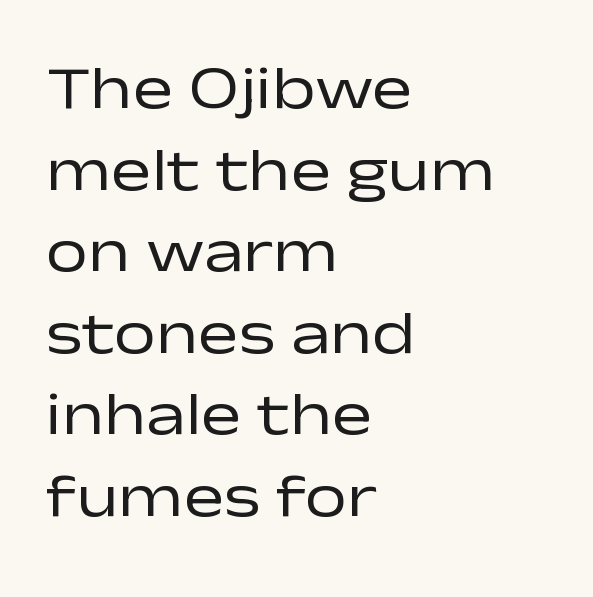
Q: Is the text bold? A: No.
Q: Is the text italic (slanted)? A: No, it is upright.
Q: Is the typeface a serif or a sans-serif typeface? A: Sans-serif.
Q: Is the text underlined? A: No.
Q: How is the paragraph aligned? A: Left-aligned.
Q: Is the spacing between letters normal or unusually wide? A: Normal.
Q: Is the spacing between lines tight, normal or loose? A: Normal.
Q: Width (condensed, normal, or wide)? A: Wide.
Q: Stroke contrast? A: Low.
Q: x-height? A: Medium.
Q: Monospaced? A: No.
